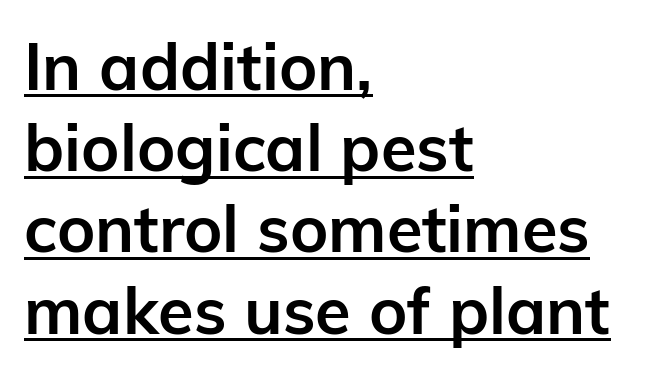
The image shows 65 px semibold sans-serif type, upright; set left-aligned, normal line spacing (1.25x), normal letter spacing, underlined; low stroke contrast and a medium x-height.
